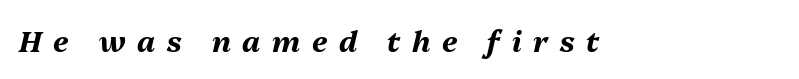
Q: Is the text bold? A: Yes.
Q: Is the text italic (slanted)? A: Yes, it leans right by about 13 degrees.
Q: Is the text underlined? A: No.
Q: Is the spacing between letters normal or unusually wide? A: Unusually wide.
Q: Width (condensed, normal, or wide)? A: Normal.
Q: Stroke contrast? A: Medium.
Q: x-height? A: Medium.
Q: Monospaced? A: No.
